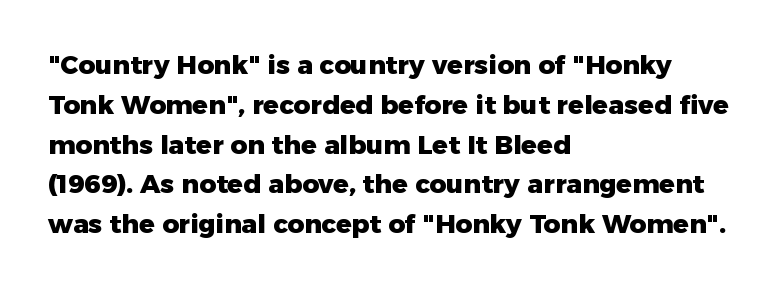
{"italic": "no", "bold": "yes", "underline": "no", "align": "left", "line_spacing": "normal", "line_spacing_ratio": 1.53, "letter_spacing": "normal", "letter_spacing_em": 0.0, "glyph_px": 26}
